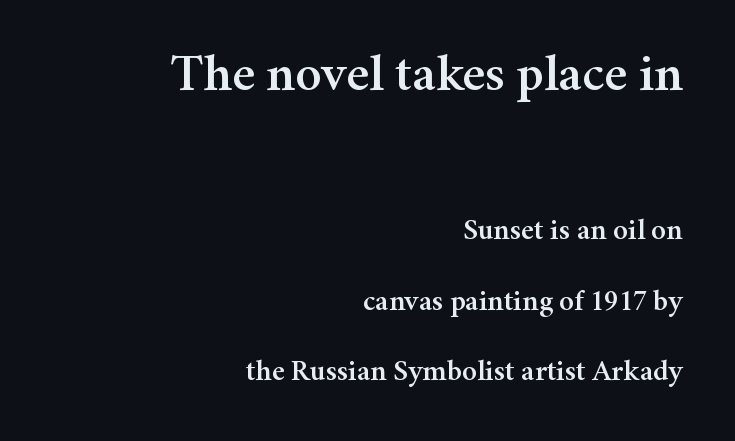
Q: Is the text italic (slanted)? A: No, it is upright.
Q: Is the typeface a serif or a sans-serif typeface? A: Serif.
Q: Is the text underlined? A: No.
Q: How is the paragraph aligned? A: Right-aligned.
Q: Is the spacing between letters normal or unusually wide? A: Normal.
Q: Is the spacing between lines tight, normal or loose? A: Loose.
Q: Which block of text is set in a larger size, the first (top) or the second (bottom)? A: The first (top) one.
Q: Width (condensed, normal, or wide)? A: Normal.
Q: Stroke contrast? A: Medium.
Q: x-height? A: Medium.
Q: Monospaced? A: No.
